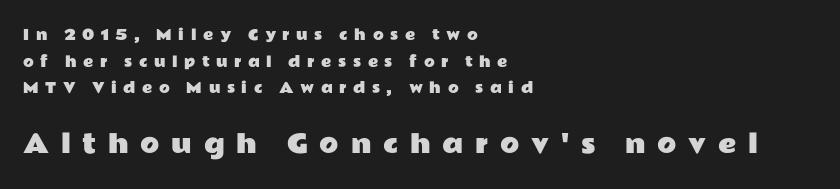
When letters stand straight like this, we call the style roman or upright. The block sitting lower on the canvas is the one with enlarged characters. Caption: expanded tracking, letters set apart. This block would shrink considerably if given ordinary leading; it's expanded now. Alignment: flush left. Descenders hang freely into open space.
